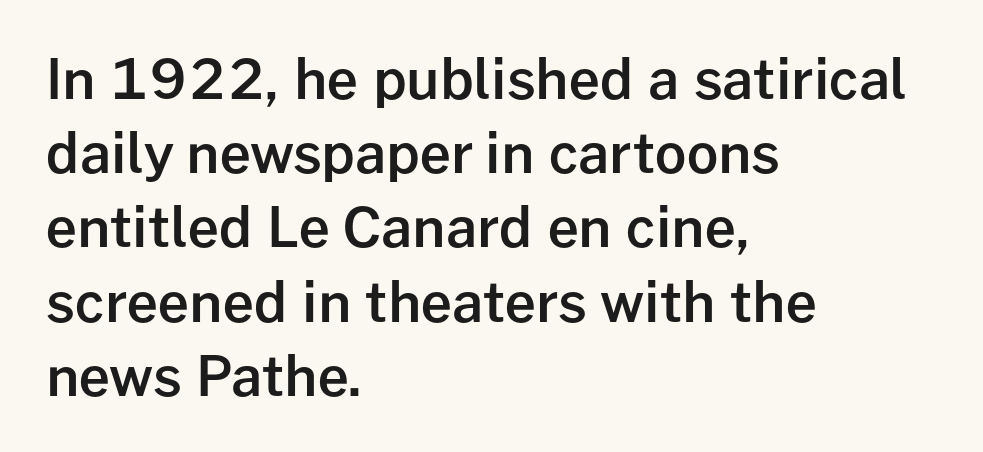
The image shows 55 px semibold sans-serif type, upright; set left-aligned, normal line spacing (1.35x), normal letter spacing, not underlined; low stroke contrast and a medium x-height.
